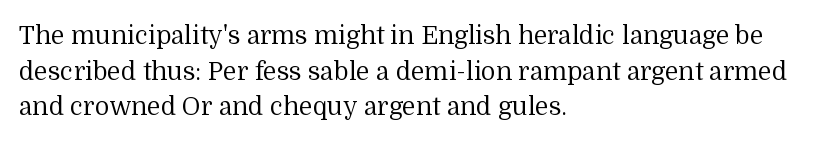
The image shows 25 px text type, upright; set left-aligned, normal line spacing (1.43x), normal letter spacing, not underlined.
